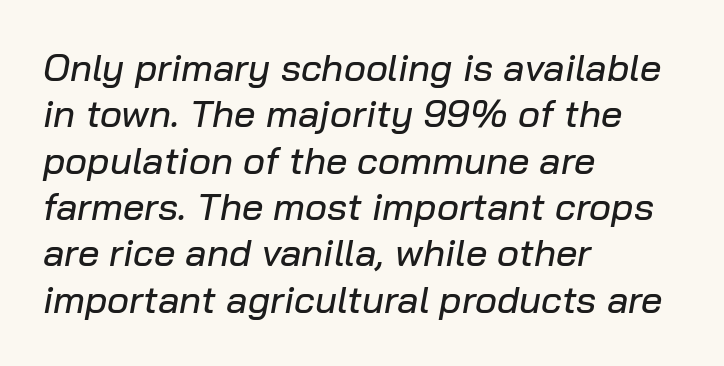
The image shows 38 px text type, italic (leaning right); set left-aligned, line spacing 1.22x, normal letter spacing, not underlined; low stroke contrast and a medium x-height.
